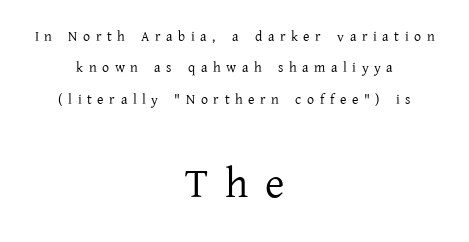
The image shows 42 px regular-weight serif type, upright; set centered, loose line spacing (2.25x), unusually wide letter spacing (+0.4 em), not underlined; the second (bottom) block is 3.0x larger; low stroke contrast and a medium x-height.
